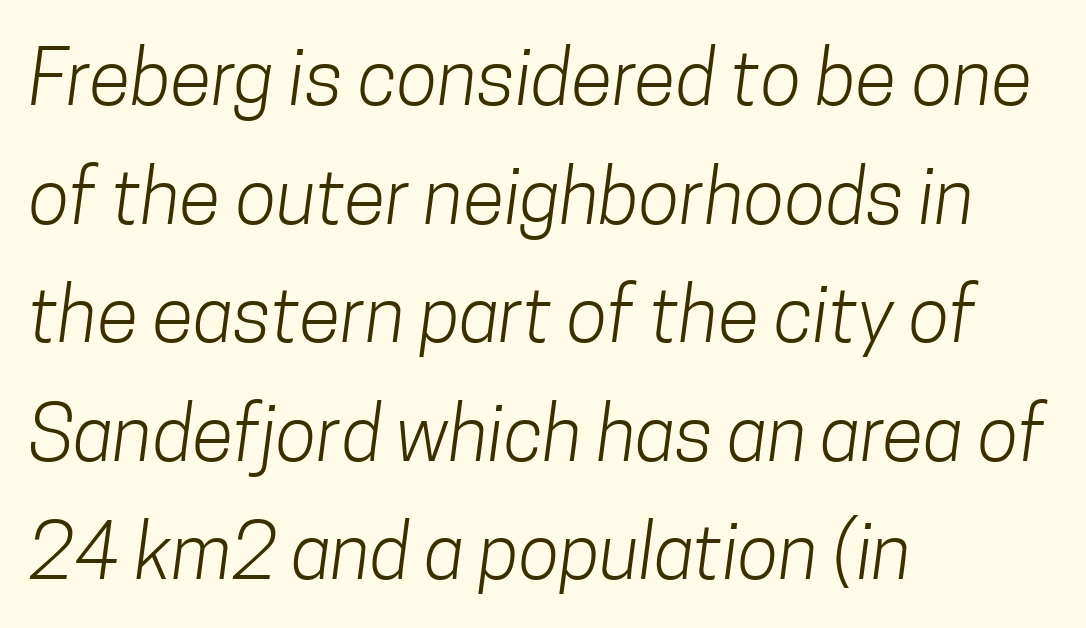
The image shows 76 px light, condensed sans-serif type; set left-aligned, normal line spacing (1.56x), normal letter spacing, not underlined; low stroke contrast and a medium x-height.
